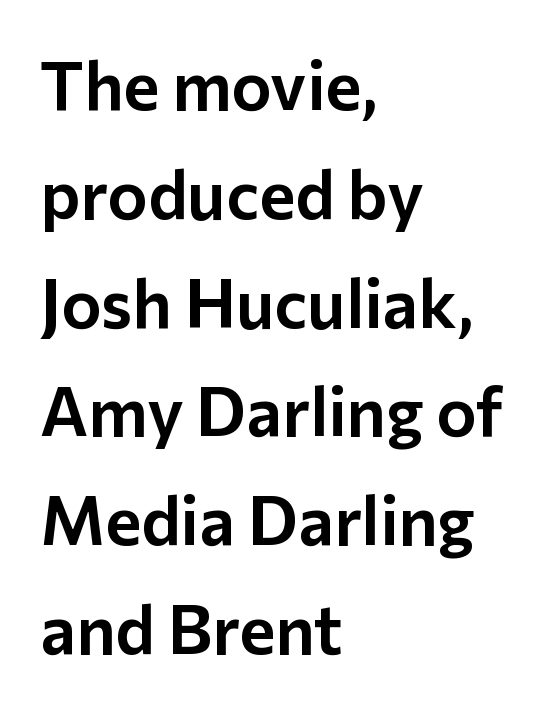
The lines are quadded left. One glance says typical: line gaps are just what's usual. Short note: letters normally spaced. Font category for this specimen: sans-serif. This rendering features lettering with no underline. Characters remain perfectly vertical along every line.
